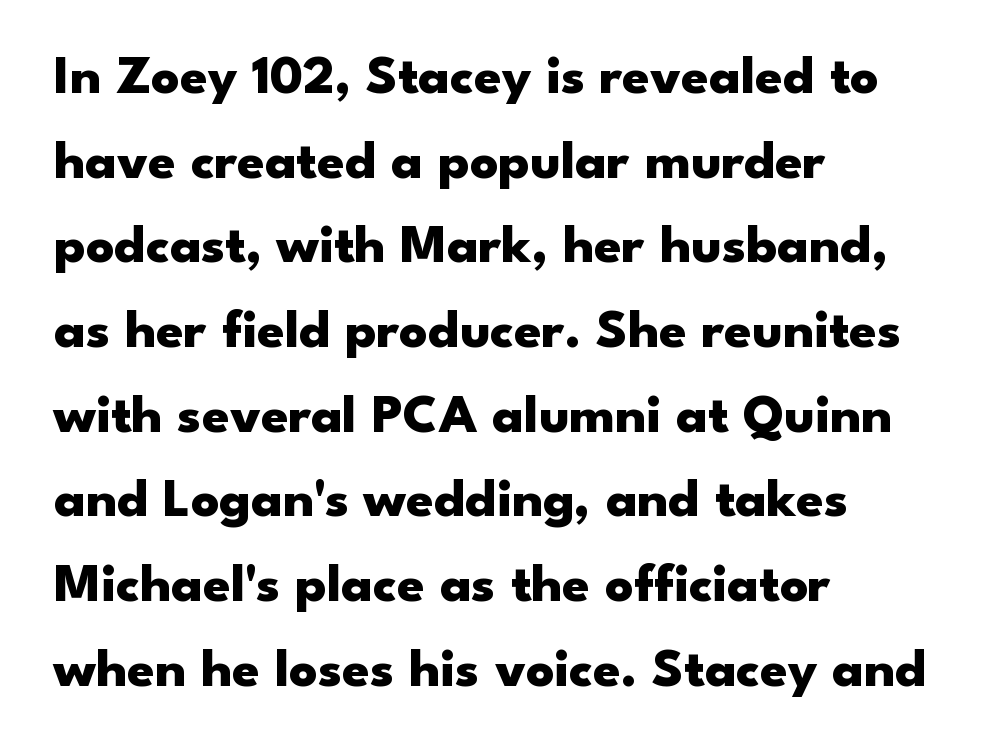
{"serif": "no", "italic": "no", "bold": "yes", "weight": "heavy", "width": "wide", "stroke_contrast": "low", "x_height": "small", "monospaced": "no", "underline": "no", "align": "left", "line_spacing": "normal", "line_spacing_ratio": 1.54, "letter_spacing": "normal", "letter_spacing_em": 0.0, "glyph_px": 55}
